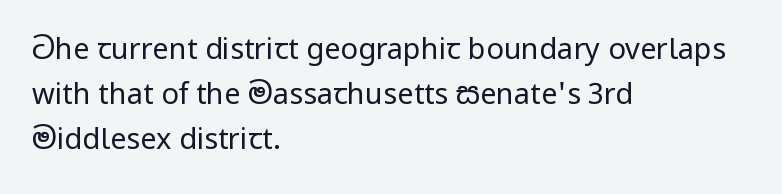
{"serif": "no", "italic": "no", "bold": "no", "weight": "regular", "width": "normal", "stroke_contrast": "low", "x_height": "medium", "monospaced": "no", "underline": "no", "align": "left", "line_spacing": "normal", "line_spacing_ratio": 1.56, "letter_spacing": "normal", "letter_spacing_em": 0.0, "glyph_px": 29}
